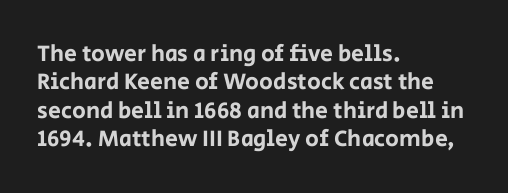
Q: Is the text italic (slanted)? A: No, it is upright.
Q: Is the text underlined? A: No.
Q: How is the paragraph aligned? A: Left-aligned.
Q: Is the spacing between letters normal or unusually wide? A: Normal.
